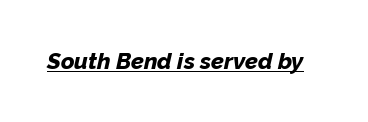
The image shows 23 px bold type, italic (leaning right); set normal letter spacing, underlined.
